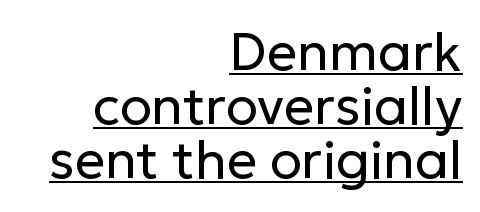
Q: Is the text bold? A: No.
Q: Is the text italic (slanted)? A: No, it is upright.
Q: Is the typeface a serif or a sans-serif typeface? A: Sans-serif.
Q: Is the text underlined? A: Yes.
Q: How is the paragraph aligned? A: Right-aligned.
Q: Is the spacing between letters normal or unusually wide? A: Normal.
Q: Is the spacing between lines tight, normal or loose? A: Tight.
Q: Width (condensed, normal, or wide)? A: Normal.
Q: Stroke contrast? A: Low.
Q: x-height? A: Medium.
Q: Monospaced? A: No.
